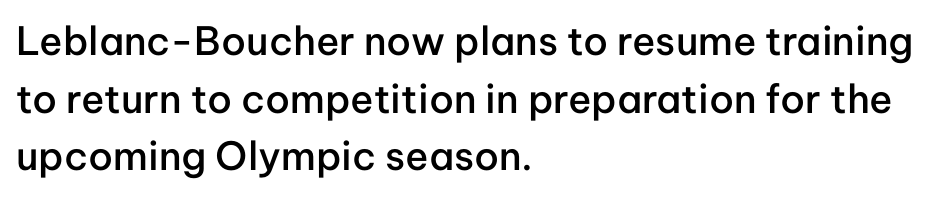
{"serif": "no", "italic": "no", "bold": "semi", "weight": "semibold", "width": "normal", "stroke_contrast": "low", "x_height": "medium", "monospaced": "no", "underline": "no", "align": "left", "line_spacing": "normal", "line_spacing_ratio": 1.48, "letter_spacing": "normal", "letter_spacing_em": 0.0, "glyph_px": 39}
